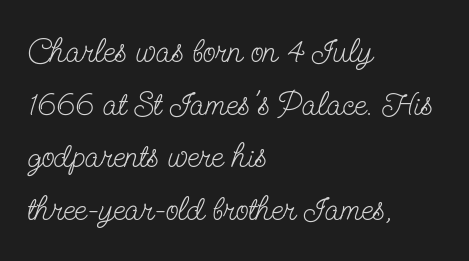
The image shows 34 px light, condensed serif type; set left-aligned, normal line spacing (1.55x), normal letter spacing, not underlined; low stroke contrast and a small x-height.
